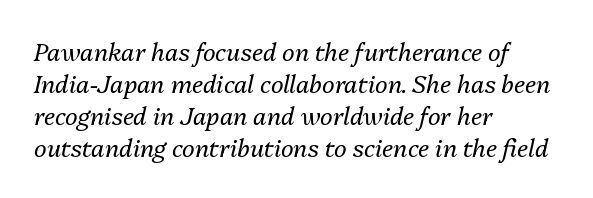
Quick note: interline space is typical. Rule under the text: the space is simply empty. These glyphs show unthickened strokes, regular width or finer. The paragraph has a hard left edge and a soft right edge.
